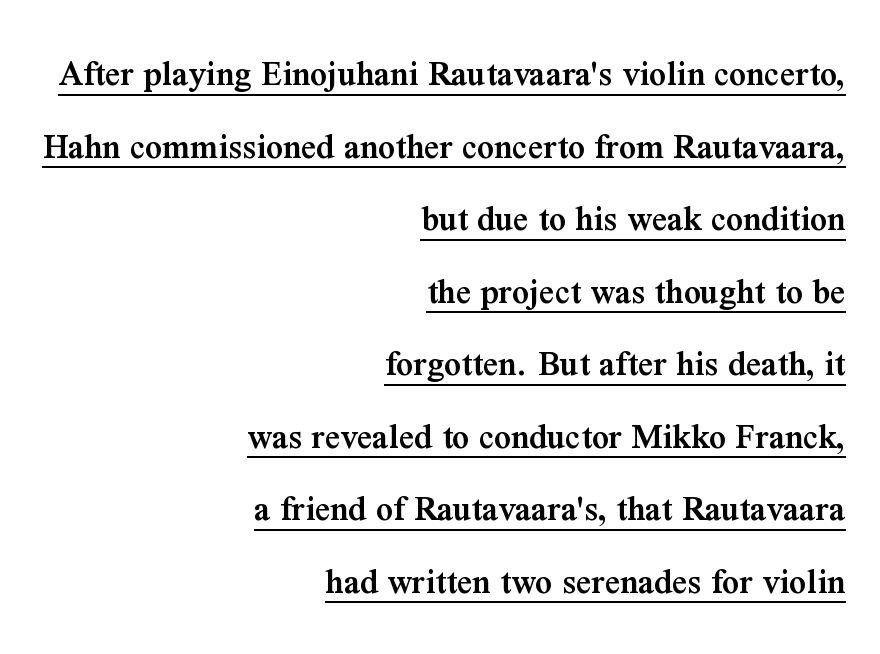
The typesetter has applied underlining to the passage shown. Does the lettering tilt? It doesn't — this is upright. Is there much room between lines? Yes — plenty of vertical air separates them. The typesetter chose a ragged-left arrangement here.
